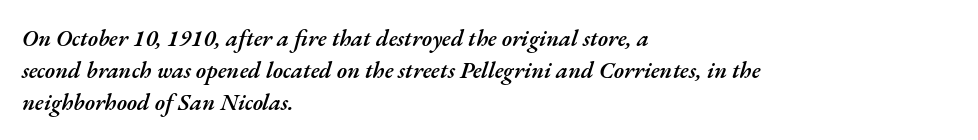
Q: Is the text bold? A: Semi-bold.
Q: Is the text italic (slanted)? A: Yes, it leans right by about 17 degrees.
Q: Is the text underlined? A: No.
Q: How is the paragraph aligned? A: Left-aligned.
Q: Is the spacing between letters normal or unusually wide? A: Normal.
Q: Is the spacing between lines tight, normal or loose? A: Normal.
